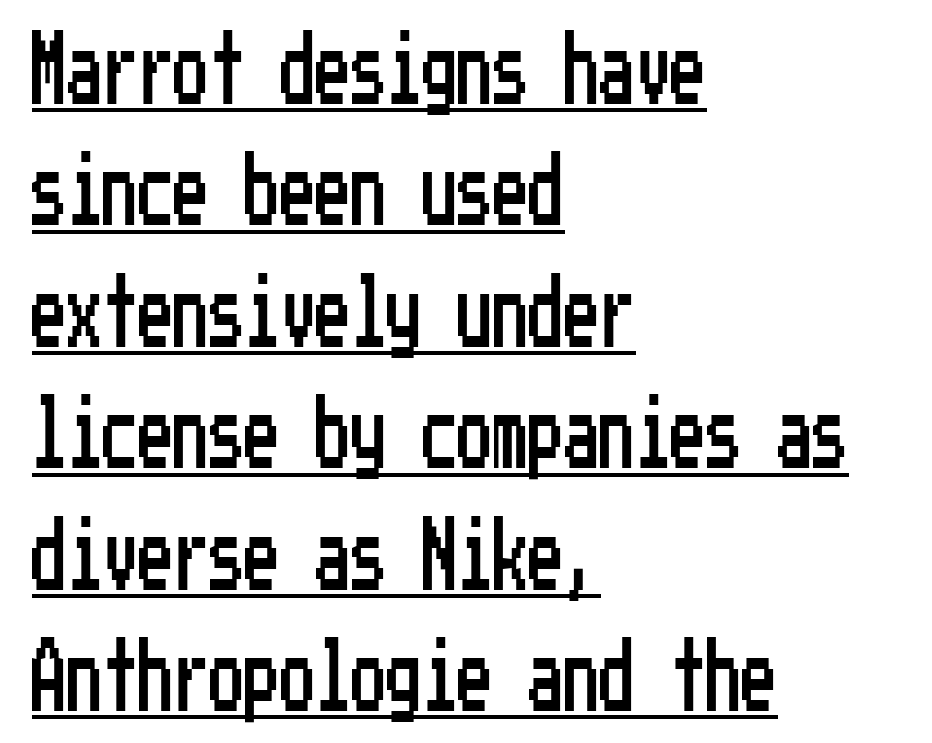
{"serif": "no", "italic": "no", "width": "condensed", "stroke_contrast": "low", "x_height": "medium", "underline": "yes", "align": "left", "line_spacing_ratio": 1.71, "letter_spacing": "normal", "letter_spacing_em": 0.0, "glyph_px": 71}
